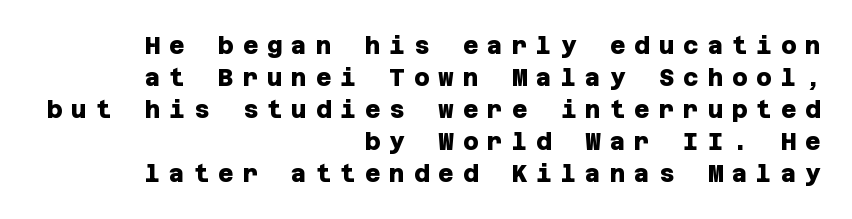
{"bold": "yes", "underline": "no", "align": "right", "line_spacing": "normal", "line_spacing_ratio": 1.33, "letter_spacing": "wide", "letter_spacing_em": 0.37, "glyph_px": 24}
